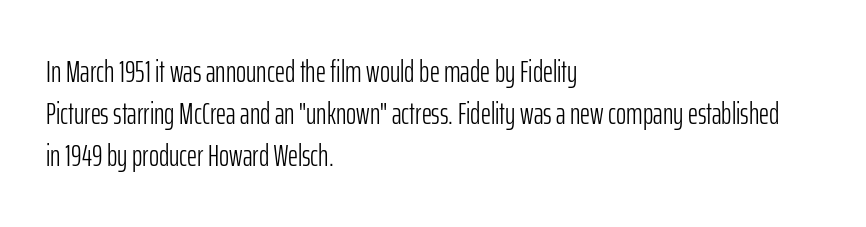
The image shows 31 px light, condensed sans-serif type, upright; set left-aligned, normal line spacing (1.36x), normal letter spacing, not underlined; low stroke contrast and a medium x-height.
